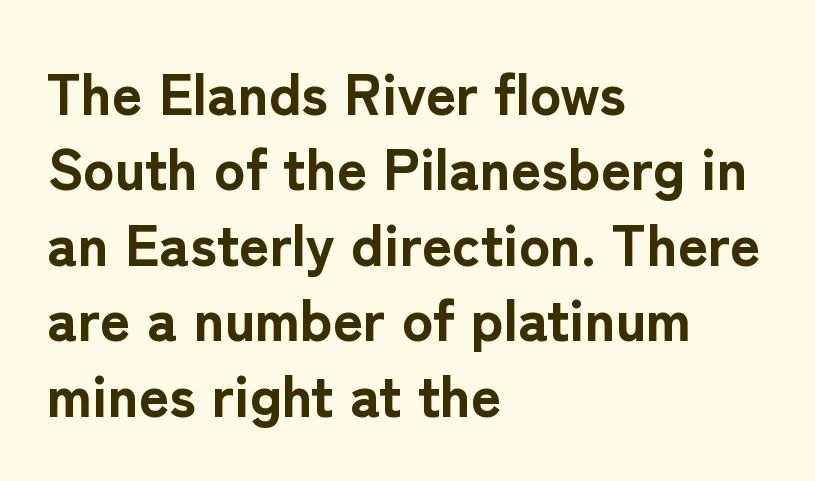
Lines of text with bare space underneath. Look at the stroke-to-counter ratio: heavy, a bold. A classic flush-left, rag-right setting is used for this passage. This rendering leaves character spacing at its baseline value.
